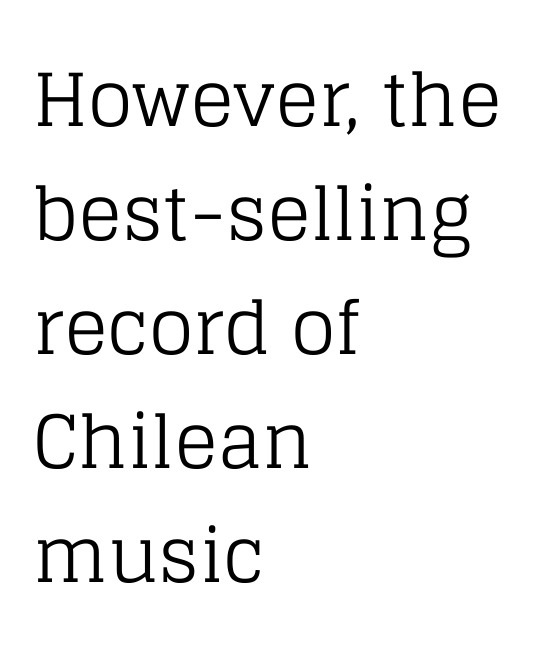
Q: Is the text bold? A: No.
Q: Is the text italic (slanted)? A: No, it is upright.
Q: Is the typeface a serif or a sans-serif typeface? A: Serif.
Q: Is the text underlined? A: No.
Q: How is the paragraph aligned? A: Left-aligned.
Q: Is the spacing between letters normal or unusually wide? A: Normal.
Q: Is the spacing between lines tight, normal or loose? A: Normal.
Q: Width (condensed, normal, or wide)? A: Normal.
Q: Stroke contrast? A: Low.
Q: x-height? A: Large.
Q: Monospaced? A: No.
